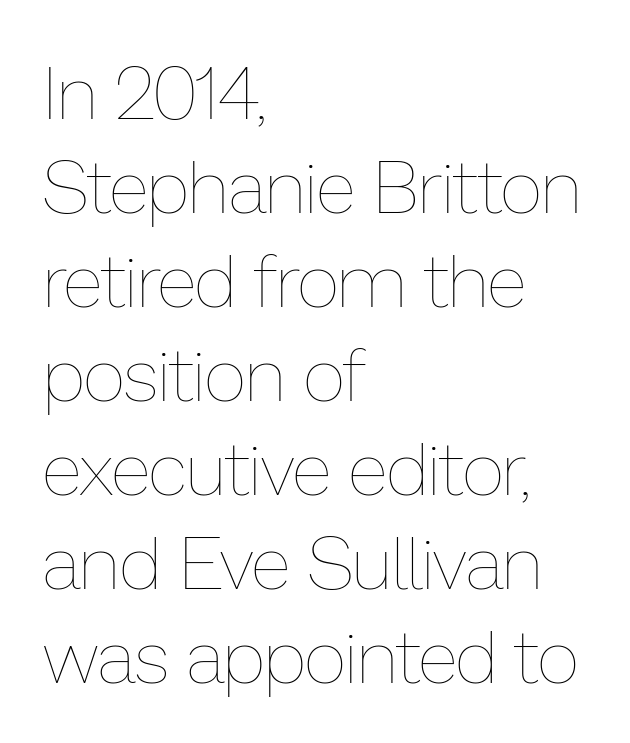
Between one letter and the next there's only the usual sliver of space. The face used here is proportionally spaced, like ordinary book or web type. The letters stand straight up with perfectly vertical stems. The face looks like a standard text weight, possibly lighter. Type without underlining.
